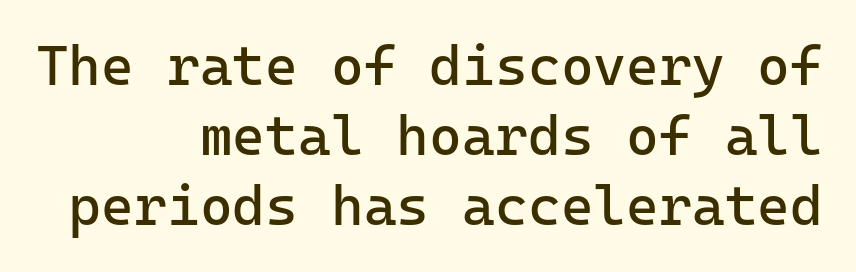
The image shows 56 px regular-weight sans-serif type, upright, monospaced; set right-aligned, normal line spacing (1.25x), normal letter spacing, not underlined; low stroke contrast and a medium x-height.
